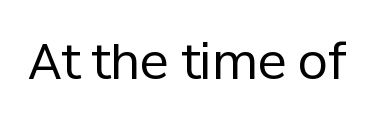
The image shows 49 px regular-weight sans-serif type, upright; set normal letter spacing, not underlined; low stroke contrast and a medium x-height.
